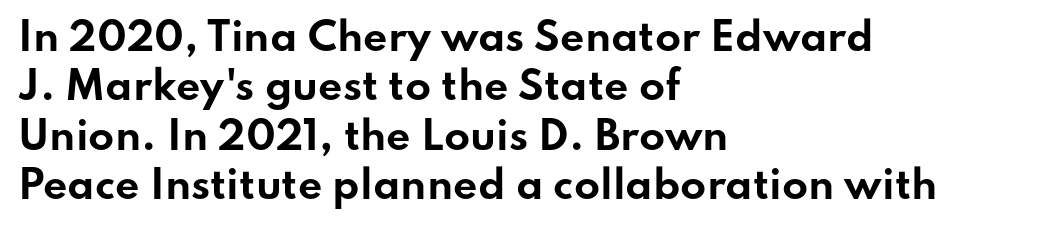
Q: Is the text bold? A: Yes.
Q: Is the text italic (slanted)? A: No, it is upright.
Q: Is the typeface a serif or a sans-serif typeface? A: Sans-serif.
Q: Is the text underlined? A: No.
Q: How is the paragraph aligned? A: Left-aligned.
Q: Is the spacing between letters normal or unusually wide? A: Normal.
Q: Is the spacing between lines tight, normal or loose? A: Normal.
Q: Width (condensed, normal, or wide)? A: Wide.
Q: Stroke contrast? A: Low.
Q: x-height? A: Small.
Q: Monospaced? A: No.
